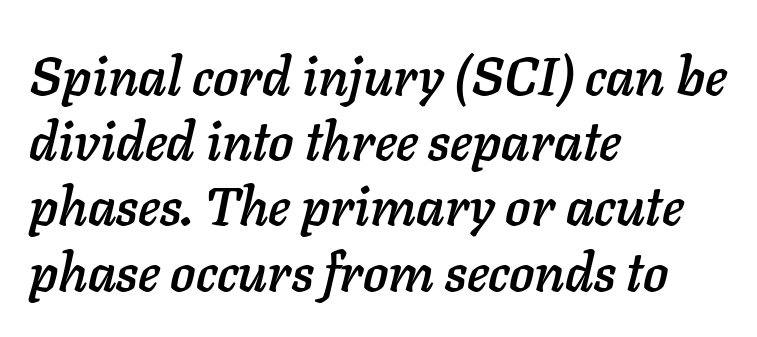
These lines are set flush left with a ragged right edge. The letters advance in unequal steps, a hallmark of proportional type. The letters sit at their default tracking, neither squeezed nor spread. Quick note: italic.
